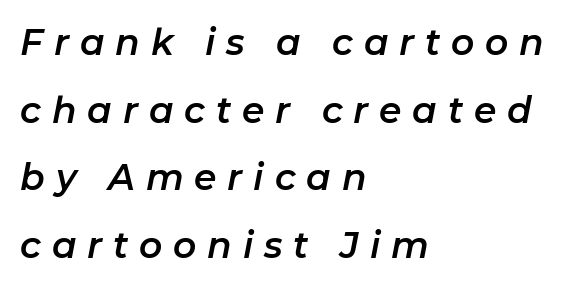
{"italic": "yes", "lean": "right", "slant_degrees": 11, "width": "normal", "stroke_contrast": "low", "x_height": "medium", "monospaced": "no", "underline": "no", "align": "left", "line_spacing_ratio": 1.88, "letter_spacing": "wide", "letter_spacing_em": 0.3, "glyph_px": 36}
